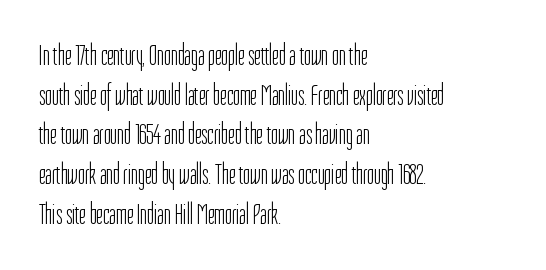
All the whitespace from short lines collects on the right. Weight: not bold — regular or lighter. Compared with typical body copy, the letter spacing here is the same. The leading is moderate, giving the passage an even texture. The font's upright variant was chosen for this text.
